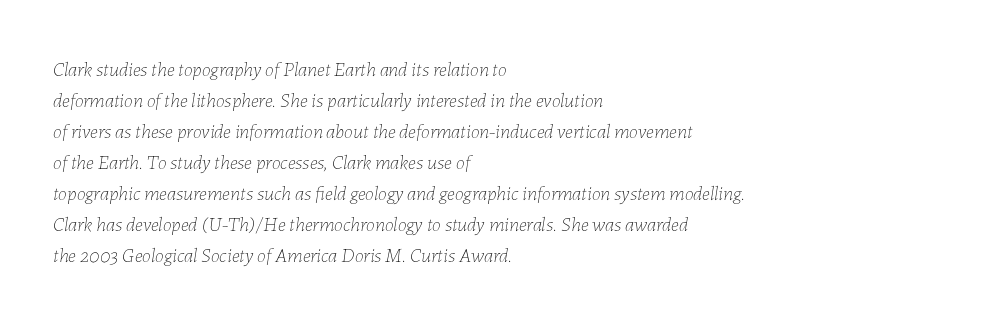
Unmarked baselines from the first word to the last. Emphasis-style slanted type is in use. The line-height multiplier appears to be the usual default. Layout note: lines flush left.
